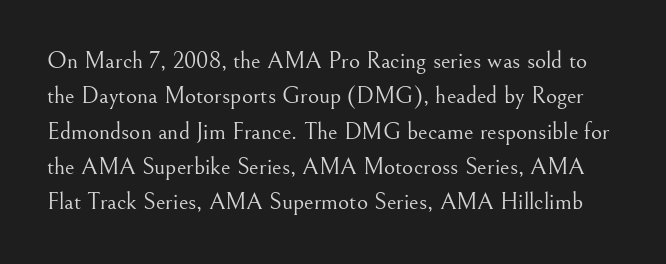
The image shows 24 px text type, upright; set normal line spacing (1.47x), normal letter spacing, not underlined.
